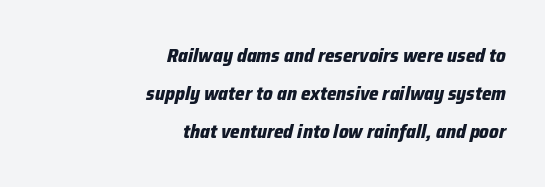
The image shows 20 px bold type, italic (leaning right); set right-aligned, loose line spacing (1.91x), normal letter spacing, not underlined.
